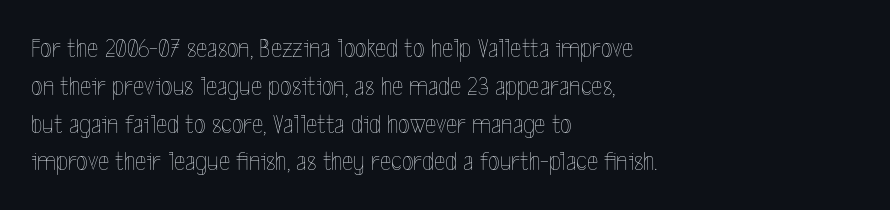
The image shows 27 px text type, upright; set left-aligned, normal line spacing (1.4x), normal letter spacing, not underlined.
